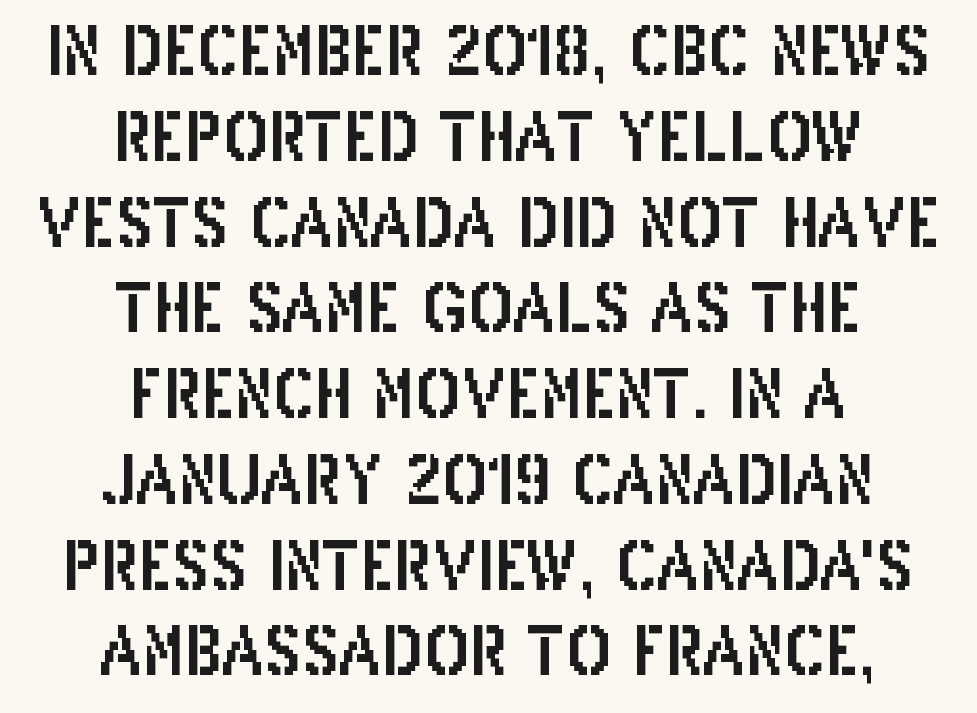
The image shows 67 px condensed sans-serif type, upright; set centered, normal line spacing (1.28x), normal letter spacing, not underlined; low stroke contrast and a large x-height.
